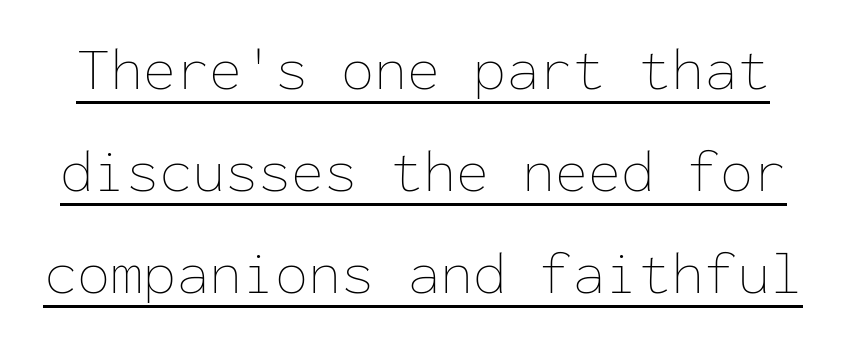
{"italic": "no", "bold": "no", "weight": "thin", "width": "normal", "stroke_contrast": "low", "x_height": "medium", "monospaced": "yes", "underline": "yes", "line_spacing": "normal", "line_spacing_ratio": 1.7, "letter_spacing": "normal", "letter_spacing_em": 0.0, "glyph_px": 60}
